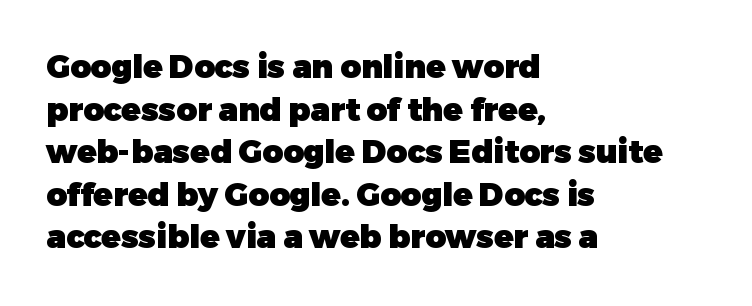
{"serif": "no", "italic": "no", "bold": "yes", "weight": "heavy", "width": "normal", "stroke_contrast": "low", "x_height": "medium", "monospaced": "no", "underline": "no", "align": "left", "line_spacing": "normal", "line_spacing_ratio": 1.33, "letter_spacing": "normal", "letter_spacing_em": 0.0, "glyph_px": 32}
